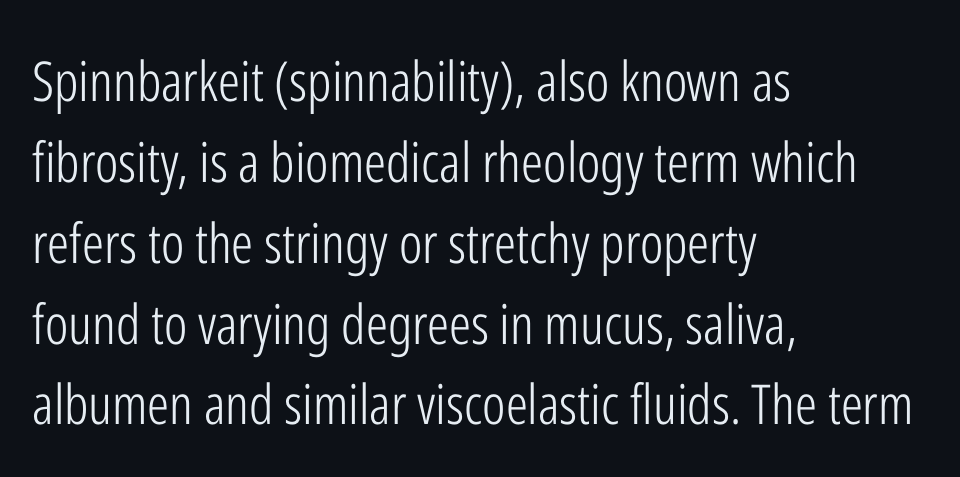
{"serif": "no", "italic": "no", "bold": "no", "weight": "light", "width": "condensed", "stroke_contrast": "low", "x_height": "medium", "monospaced": "no", "underline": "no", "align": "left", "line_spacing": "normal", "line_spacing_ratio": 1.47, "letter_spacing": "normal", "letter_spacing_em": 0.0, "glyph_px": 55}
